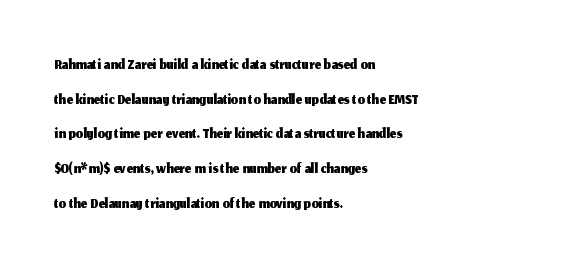
The image shows 23 px text type, upright; set left-aligned, normal line spacing (1.51x), normal letter spacing, not underlined.
